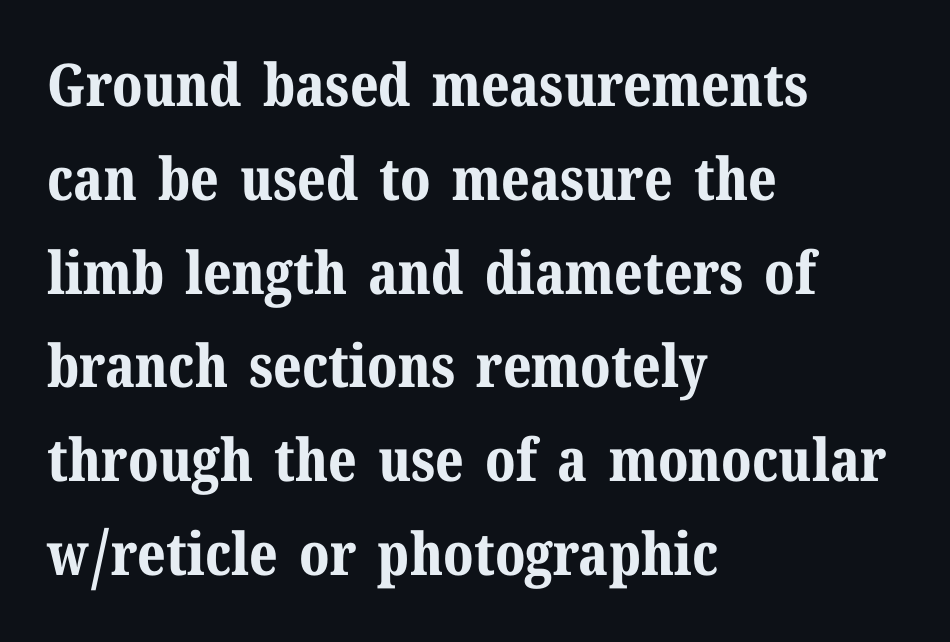
The image shows 59 px bold serif type, upright; set left-aligned, normal line spacing (1.59x), normal letter spacing, not underlined; medium stroke contrast and a medium x-height.
